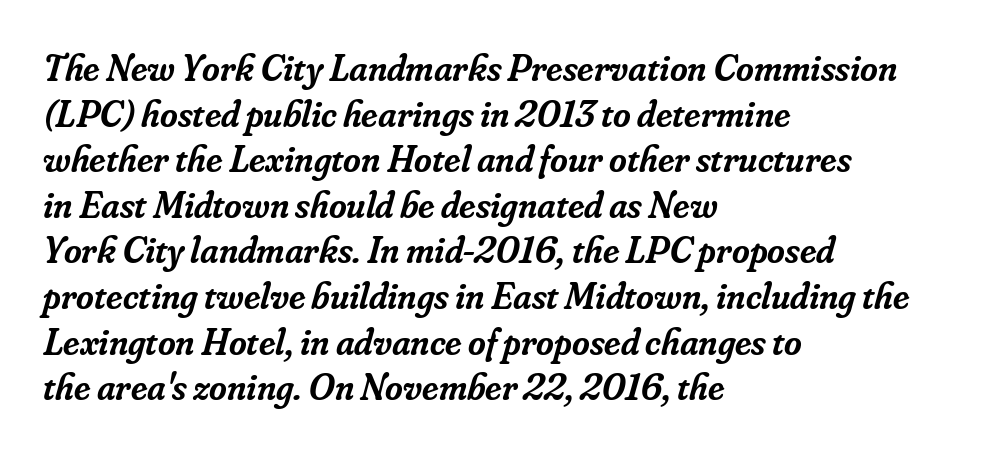
Q: Is the text bold? A: Semi-bold.
Q: Is the text italic (slanted)? A: Yes, it leans right by about 16 degrees.
Q: Is the typeface a serif or a sans-serif typeface? A: Serif.
Q: Is the text underlined? A: No.
Q: How is the paragraph aligned? A: Left-aligned.
Q: Is the spacing between letters normal or unusually wide? A: Normal.
Q: Width (condensed, normal, or wide)? A: Normal.
Q: Stroke contrast? A: Low.
Q: x-height? A: Small.
Q: Monospaced? A: No.
